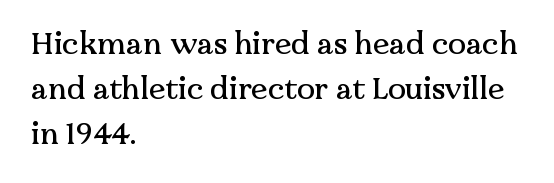
Q: Is the text italic (slanted)? A: No, it is upright.
Q: Is the typeface a serif or a sans-serif typeface? A: Serif.
Q: Is the text underlined? A: No.
Q: How is the paragraph aligned? A: Left-aligned.
Q: Is the spacing between letters normal or unusually wide? A: Normal.
Q: Is the spacing between lines tight, normal or loose? A: Normal.
Q: Width (condensed, normal, or wide)? A: Normal.
Q: Stroke contrast? A: Medium.
Q: x-height? A: Medium.
Q: Monospaced? A: No.
